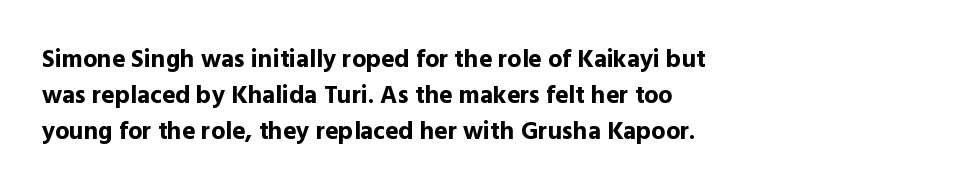
Q: Is the text bold? A: Yes.
Q: Is the text italic (slanted)? A: No, it is upright.
Q: Is the text underlined? A: No.
Q: How is the paragraph aligned? A: Left-aligned.
Q: Is the spacing between letters normal or unusually wide? A: Normal.
Q: Is the spacing between lines tight, normal or loose? A: Normal.
